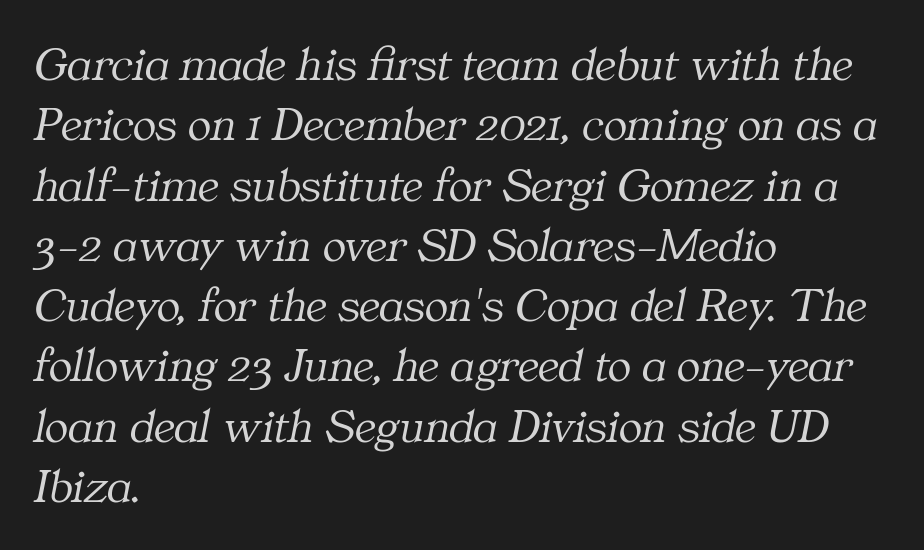
{"serif": "yes", "italic": "yes", "lean": "right", "slant_degrees": 11, "bold": "no", "weight": "light", "width": "normal", "stroke_contrast": "medium", "x_height": "medium", "monospaced": "no", "underline": "no", "align": "left", "line_spacing_ratio": 1.23, "letter_spacing": "normal", "letter_spacing_em": 0.0, "glyph_px": 49}
